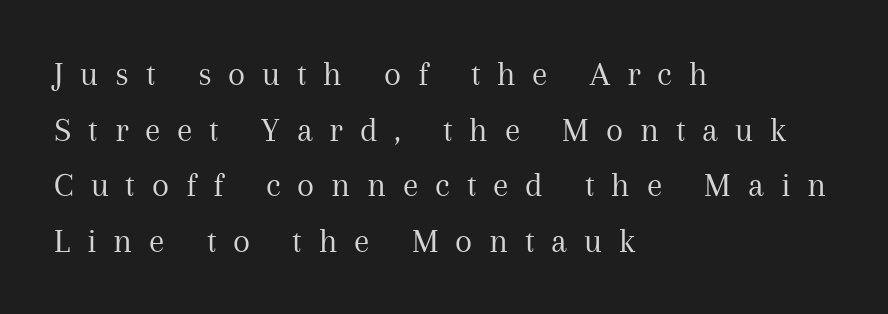
The image shows 35 px regular-weight serif type, upright; set left-aligned, normal line spacing (1.59x), unusually wide letter spacing (+0.48 em), not underlined; medium stroke contrast and a medium x-height.
